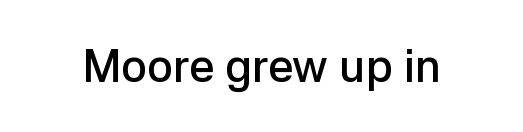
Q: Is the text bold? A: Semi-bold.
Q: Is the text italic (slanted)? A: No, it is upright.
Q: Is the typeface a serif or a sans-serif typeface? A: Sans-serif.
Q: Is the text underlined? A: No.
Q: Is the spacing between letters normal or unusually wide? A: Normal.
Q: Width (condensed, normal, or wide)? A: Normal.
Q: Stroke contrast? A: Low.
Q: x-height? A: Medium.
Q: Monospaced? A: No.
